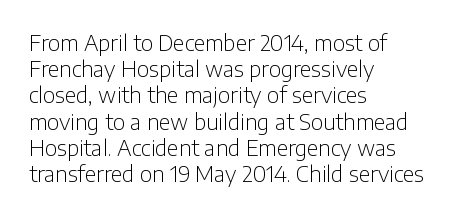
The image shows 21 px text type, upright; set left-aligned, normal line spacing (1.25x), normal letter spacing, not underlined.
